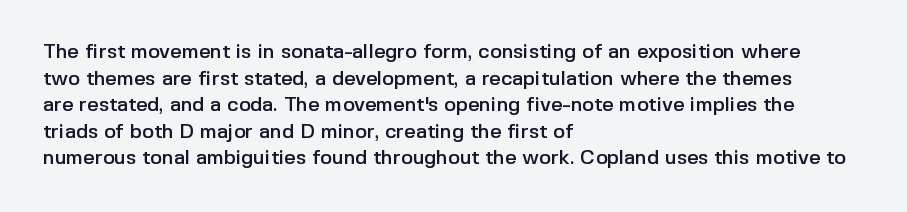
{"italic": "no", "underline": "no", "align": "left", "line_spacing": "normal", "line_spacing_ratio": 1.33, "letter_spacing": "normal", "letter_spacing_em": 0.0, "glyph_px": 20}
